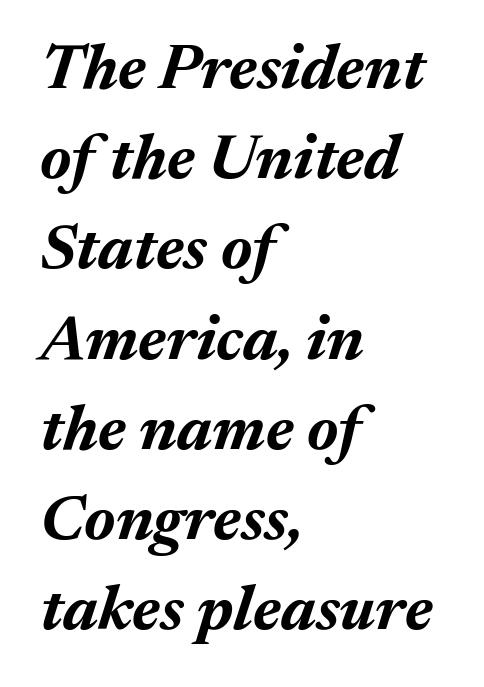
An italicized treatment has been applied to the whole sample. Caption: standard tracking, unaltered. Emphasis by weight is at full strength: bold. Line starts are locked; line ends wander. Check under the words: just untouched page. Do the characters align in a grid? No, the font is proportional.
